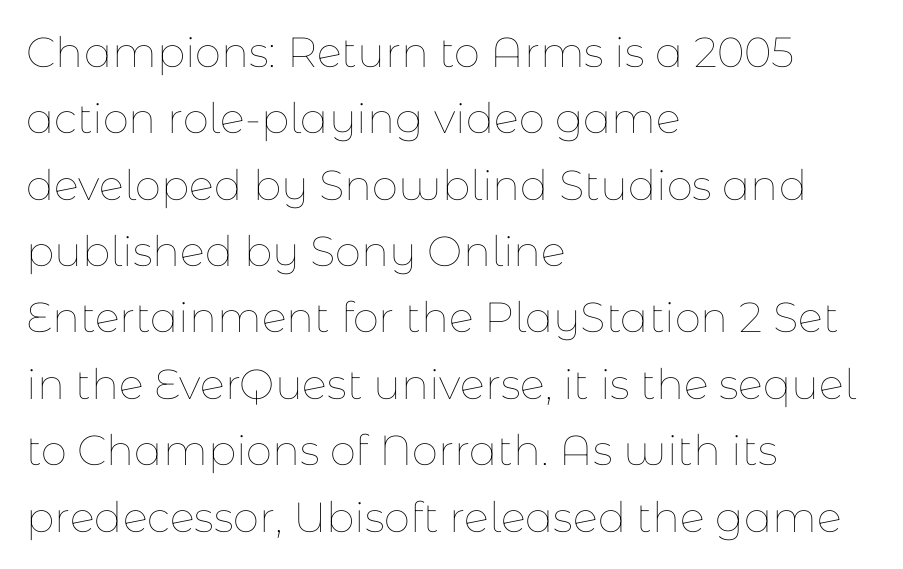
Line starts are locked; line ends wander. Underlining? Definitely not there. Counters stay open thanks to moderate or lighter strokes. Spacing verdict: proportional, widths tailored to each character. The vertical gap from one line to the next is medium. Style check: upright.
